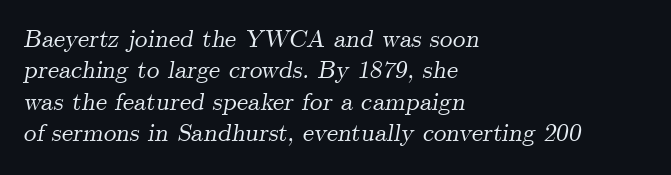
Designer's note — italics engaged. Every row of glyphs begins at an identical x-position on the left. A bare baseline throughout the passage. Summary of vertical rhythm: regular, with standard interline spacing.
